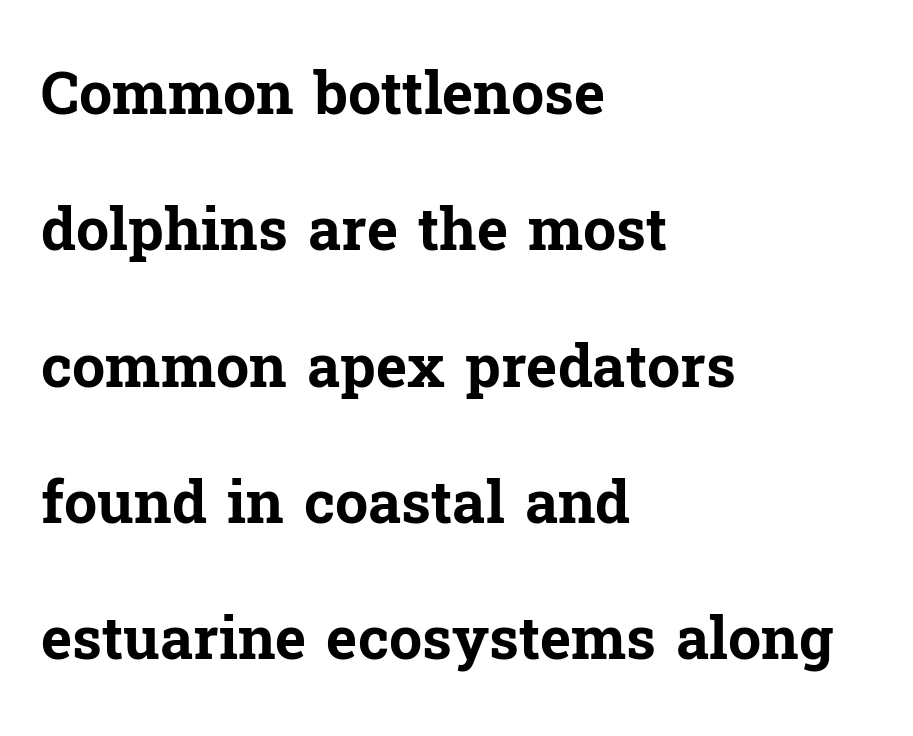
The image shows 59 px bold serif type, upright; set left-aligned, loose line spacing (2.31x), normal letter spacing, not underlined; low stroke contrast and a medium x-height.
